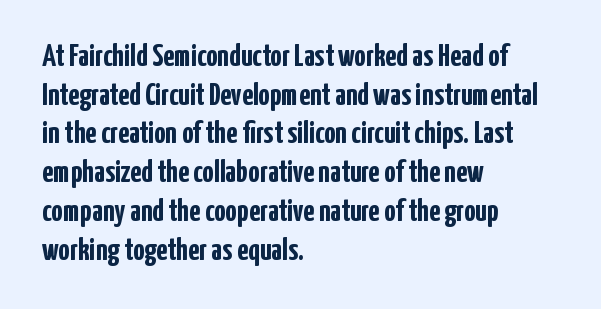
Q: Is the text bold? A: Yes.
Q: Is the text italic (slanted)? A: No, it is upright.
Q: Is the typeface a serif or a sans-serif typeface? A: Sans-serif.
Q: Is the text underlined? A: No.
Q: How is the paragraph aligned? A: Left-aligned.
Q: Is the spacing between letters normal or unusually wide? A: Normal.
Q: Width (condensed, normal, or wide)? A: Condensed.
Q: Stroke contrast? A: Low.
Q: x-height? A: Medium.
Q: Monospaced? A: No.
